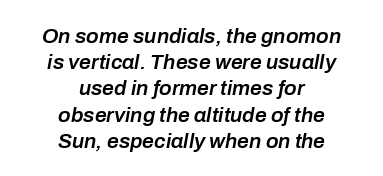
Designer's note — italics engaged. Moderately thickened strokes mark this as semibold type. The space beneath each line is pristine and unruled. One glance says typical: line gaps are just what's usual. Horizontally, the lines are justified to the midpoint only.
